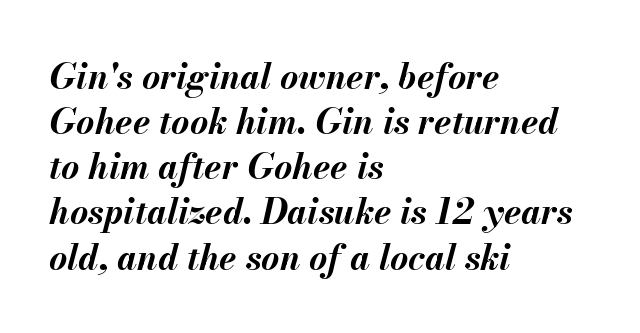
Reading down the block, your eye returns to a fixed left position each line. The letters advance in unequal steps, a hallmark of proportional type. The glyphs look as if they've been sheared to an angle. Look at the stroke-to-counter ratio: heavy, a bold. These lines sit exactly where default settings would place them.
